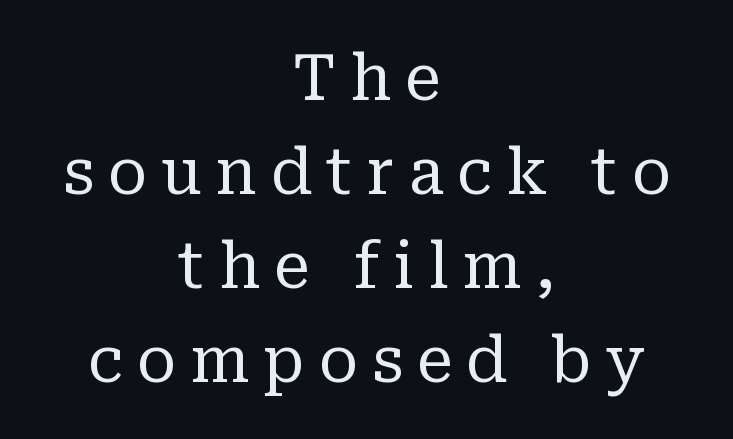
The image shows 64 px regular-weight serif type, upright; set centered, normal line spacing (1.47x), unusually wide letter spacing (+0.22 em), not underlined; low stroke contrast and a medium x-height.
